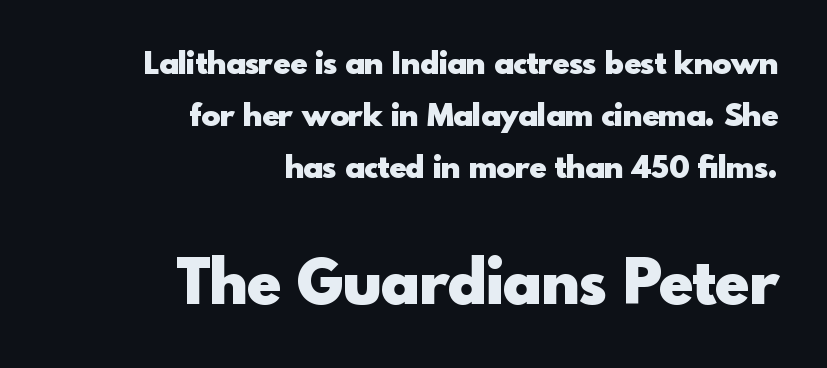
Q: Is the text bold? A: Yes.
Q: Is the text italic (slanted)? A: No, it is upright.
Q: Is the typeface a serif or a sans-serif typeface? A: Sans-serif.
Q: Is the text underlined? A: No.
Q: How is the paragraph aligned? A: Right-aligned.
Q: Is the spacing between letters normal or unusually wide? A: Normal.
Q: Is the spacing between lines tight, normal or loose? A: Normal.
Q: Which block of text is set in a larger size, the first (top) or the second (bottom)? A: The second (bottom) one.
Q: Width (condensed, normal, or wide)? A: Normal.
Q: x-height? A: Small.
Q: Monospaced? A: No.
